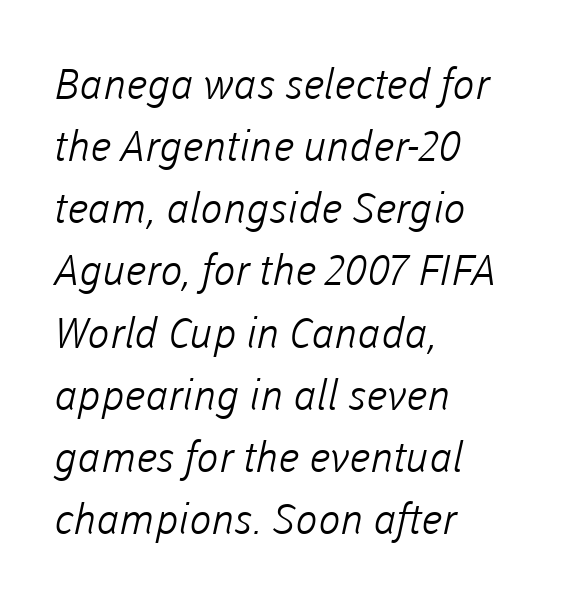
Q: Is the text bold? A: No.
Q: Is the typeface a serif or a sans-serif typeface? A: Sans-serif.
Q: Is the text underlined? A: No.
Q: How is the paragraph aligned? A: Left-aligned.
Q: Is the spacing between letters normal or unusually wide? A: Normal.
Q: Is the spacing between lines tight, normal or loose? A: Normal.
Q: Width (condensed, normal, or wide)? A: Normal.
Q: Stroke contrast? A: Low.
Q: x-height? A: Medium.
Q: Monospaced? A: No.
